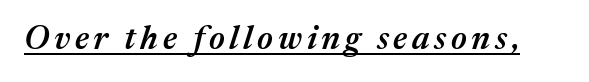
Q: Is the text bold? A: Semi-bold.
Q: Is the text italic (slanted)? A: Yes, it leans right by about 17 degrees.
Q: Is the text underlined? A: Yes.
Q: Width (condensed, normal, or wide)? A: Normal.
Q: Stroke contrast? A: Medium.
Q: x-height? A: Medium.
Q: Monospaced? A: No.
